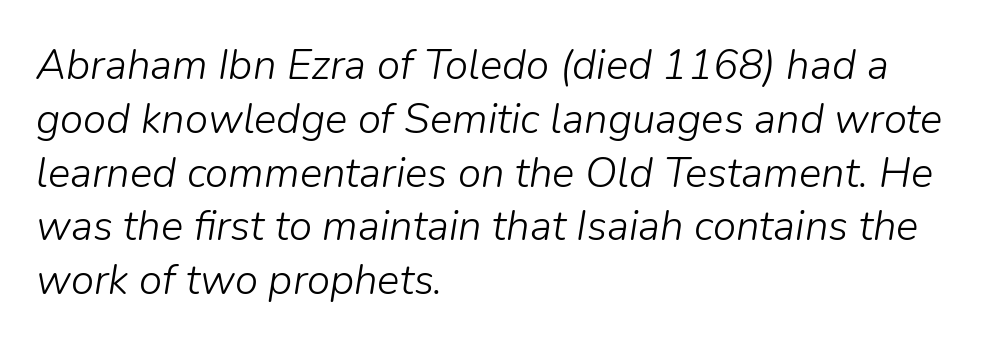
Q: Is the text bold? A: No.
Q: Is the text italic (slanted)? A: Yes, it leans right by about 9 degrees.
Q: Is the text underlined? A: No.
Q: How is the paragraph aligned? A: Left-aligned.
Q: Is the spacing between letters normal or unusually wide? A: Normal.
Q: Is the spacing between lines tight, normal or loose? A: Normal.
Q: Width (condensed, normal, or wide)? A: Normal.
Q: Stroke contrast? A: Low.
Q: x-height? A: Medium.
Q: Monospaced? A: No.
